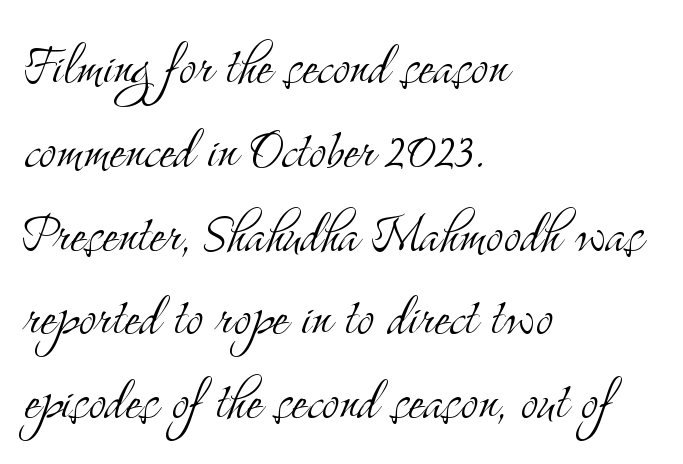
Yep, those are serifs on the letters. Letter spacing: default. Is this a fixed-width face? No — the glyphs have proportional, varying widths. Underlining? Definitely not there. Reading down the block, your eye returns to a fixed left position each line.
